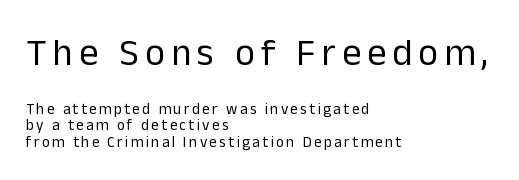
The type sits square on the baseline with zero lean. Top chunk: large. Bottom chunk: small. The letters carry no serifs — their stems end cleanly without finishing strokes. The zone under the glyphs is completely vacant.
